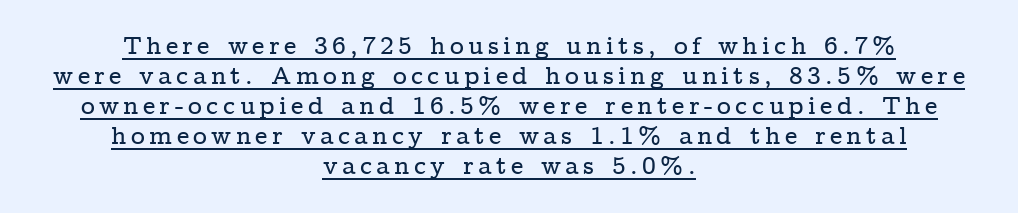
Q: Is the text italic (slanted)? A: No, it is upright.
Q: Is the text underlined? A: Yes.
Q: How is the paragraph aligned? A: Centered.
Q: Is the spacing between lines tight, normal or loose? A: Normal.
